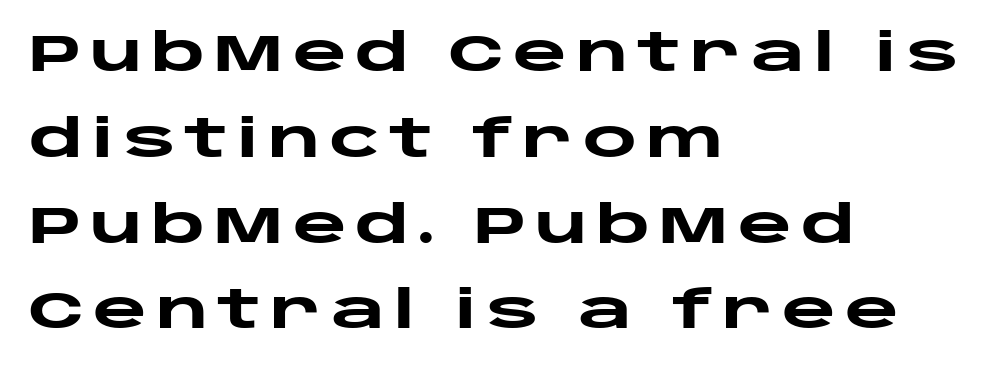
{"serif": "no", "italic": "no", "bold": "yes", "weight": "heavy", "width": "wide", "stroke_contrast": "low", "x_height": "large", "monospaced": "no", "underline": "no", "align": "left", "line_spacing": "normal", "line_spacing_ratio": 1.65, "glyph_px": 52}
